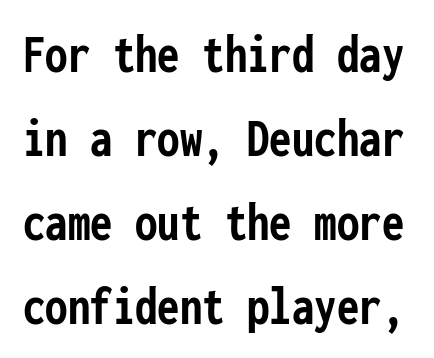
The image shows 56 px semibold, condensed sans-serif type, upright, monospaced; set normal line spacing (1.5x), normal letter spacing, not underlined; low stroke contrast and a medium x-height.
